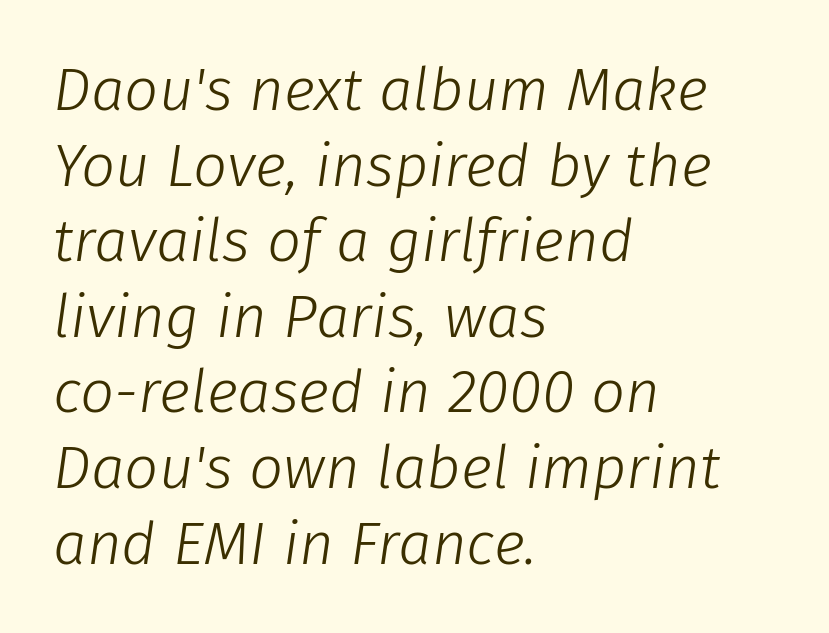
Q: Is the text bold? A: No.
Q: Is the text italic (slanted)? A: Yes, it leans right by about 8 degrees.
Q: Is the text underlined? A: No.
Q: How is the paragraph aligned? A: Left-aligned.
Q: Is the spacing between letters normal or unusually wide? A: Normal.
Q: Is the spacing between lines tight, normal or loose? A: Normal.
Q: Width (condensed, normal, or wide)? A: Normal.
Q: Stroke contrast? A: Low.
Q: x-height? A: Medium.
Q: Monospaced? A: No.
